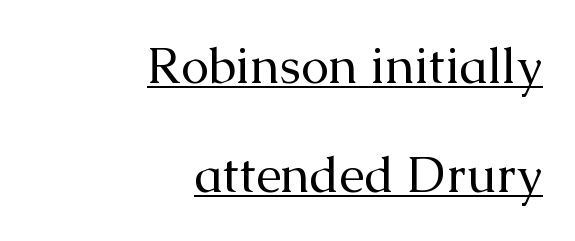
Q: Is the text bold? A: No.
Q: Is the text italic (slanted)? A: No, it is upright.
Q: Is the typeface a serif or a sans-serif typeface? A: Serif.
Q: Is the text underlined? A: Yes.
Q: How is the paragraph aligned? A: Right-aligned.
Q: Is the spacing between letters normal or unusually wide? A: Normal.
Q: Is the spacing between lines tight, normal or loose? A: Loose.
Q: Width (condensed, normal, or wide)? A: Normal.
Q: Stroke contrast? A: Medium.
Q: x-height? A: Medium.
Q: Monospaced? A: No.
